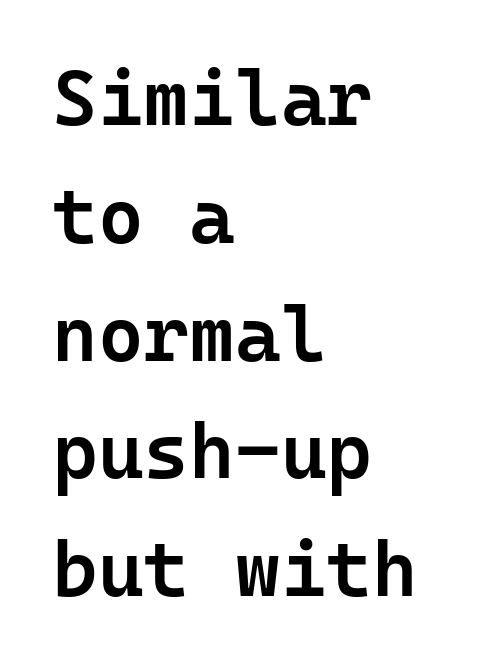
{"serif": "no", "italic": "no", "bold": "semi", "weight": "semibold", "width": "normal", "stroke_contrast": "low", "x_height": "medium", "monospaced": "yes", "underline": "no", "align": "left", "line_spacing": "normal", "line_spacing_ratio": 1.51, "letter_spacing": "normal", "letter_spacing_em": 0.0, "glyph_px": 78}
